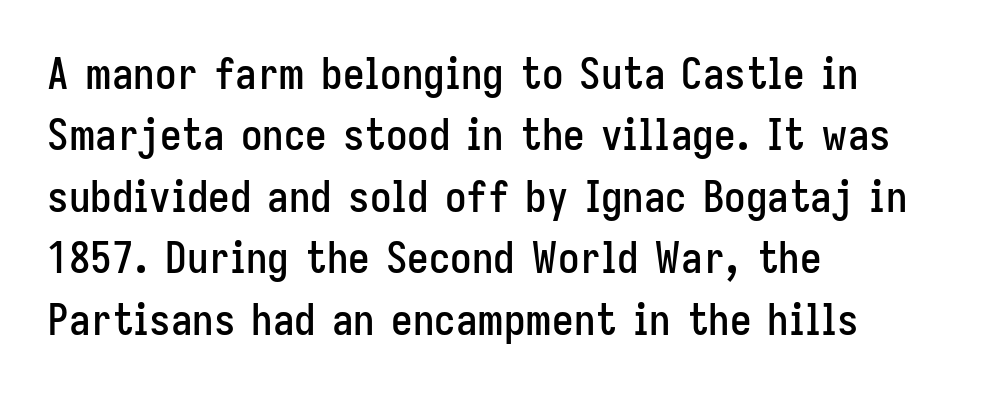
The image shows 43 px condensed sans-serif type, upright; set left-aligned, normal line spacing (1.43x), normal letter spacing, not underlined; low stroke contrast and a medium x-height.
